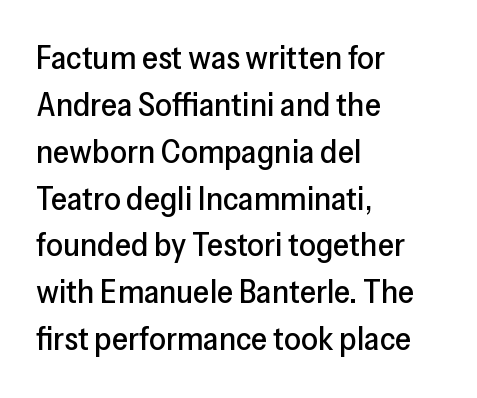
The baseline area is clear. Letterform terminals end flat and unadorned throughout the passage. The block of text has a typical density, with ordinary space between rows. Think of a printed novel: that variable character pitch is what you see here. In CSS terms this would be text-align: left. Ascenders rise straight up at ninety degrees.
